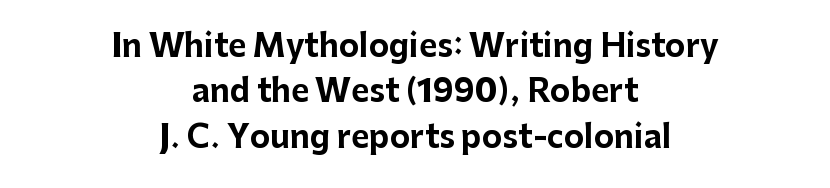
The image shows 31 px bold sans-serif type, upright; set centered, normal line spacing (1.46x), normal letter spacing, not underlined; low stroke contrast and a medium x-height.
